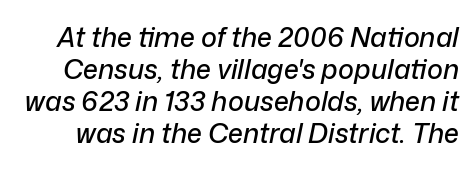
The image shows 27 px text type, italic (leaning right); set line spacing 1.18x, normal letter spacing, not underlined.
